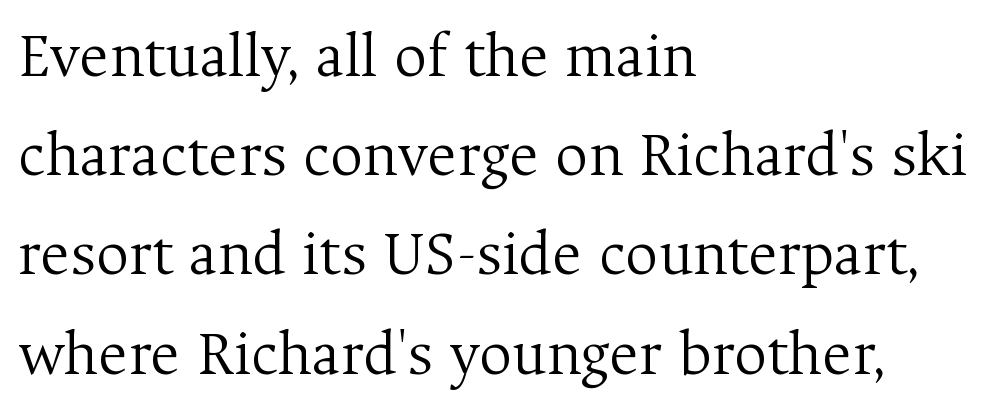
The image shows 64 px light serif type, upright; set left-aligned, normal line spacing (1.55x), normal letter spacing, not underlined; medium stroke contrast and a medium x-height.
